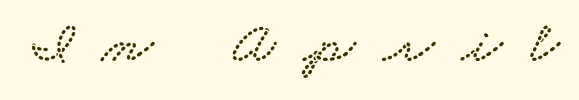
Q: Is the text underlined? A: No.
Q: Is the spacing between letters normal or unusually wide? A: Unusually wide.
Q: Width (condensed, normal, or wide)? A: Wide.
Q: Stroke contrast? A: Low.
Q: x-height? A: Small.
Q: Monospaced? A: No.
